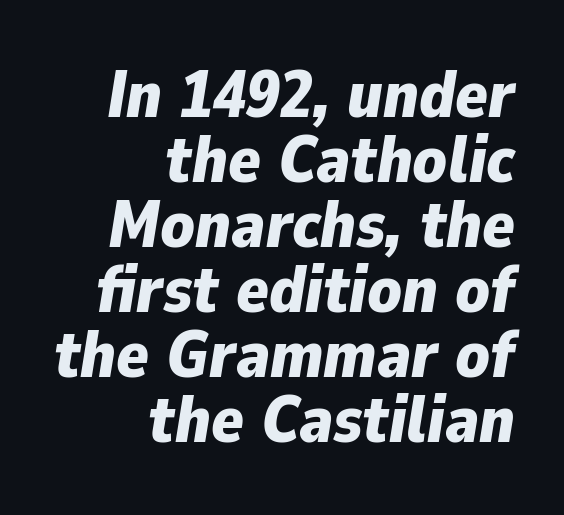
Q: Is the text bold? A: Yes.
Q: Is the text italic (slanted)? A: Yes, it leans right by about 9 degrees.
Q: Is the text underlined? A: No.
Q: How is the paragraph aligned? A: Right-aligned.
Q: Is the spacing between letters normal or unusually wide? A: Normal.
Q: Is the spacing between lines tight, normal or loose? A: Tight.
Q: Width (condensed, normal, or wide)? A: Normal.
Q: Stroke contrast? A: Low.
Q: x-height? A: Medium.
Q: Monospaced? A: No.
